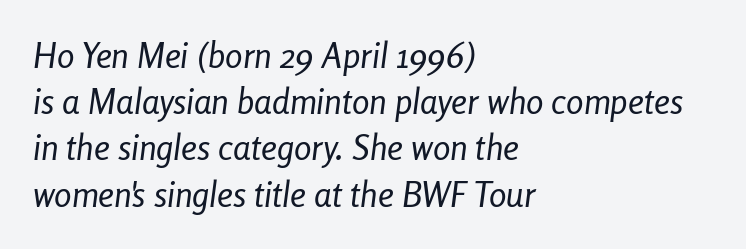
Varying glyph widths throughout — classic text-font behaviour. Students, observe: this is what conventionally led text looks like. Weight: regular or lighter. Each word holds together tightly as a unit, with standard inter-letter gaps. Emphasis-style slanted type is in use.
